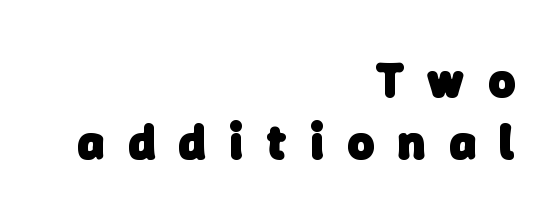
The image shows 50 px heavy sans-serif type; set right-aligned, line spacing 1.24x, unusually wide letter spacing (+0.48 em), not underlined; low stroke contrast and a medium x-height.
